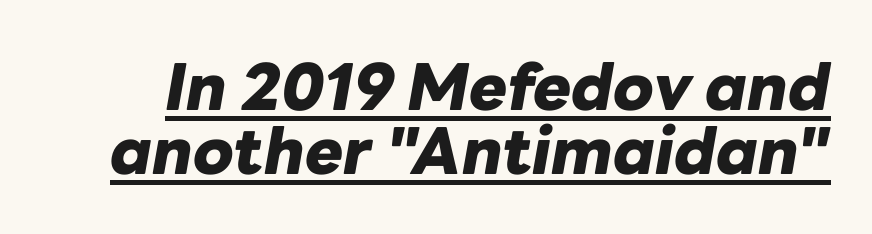
Q: Is the text bold? A: Yes.
Q: Is the text italic (slanted)? A: Yes, it leans right by about 10 degrees.
Q: Is the text underlined? A: Yes.
Q: Is the spacing between letters normal or unusually wide? A: Normal.
Q: Is the spacing between lines tight, normal or loose? A: Tight.
Q: Width (condensed, normal, or wide)? A: Normal.
Q: Stroke contrast? A: Low.
Q: x-height? A: Medium.
Q: Monospaced? A: No.
